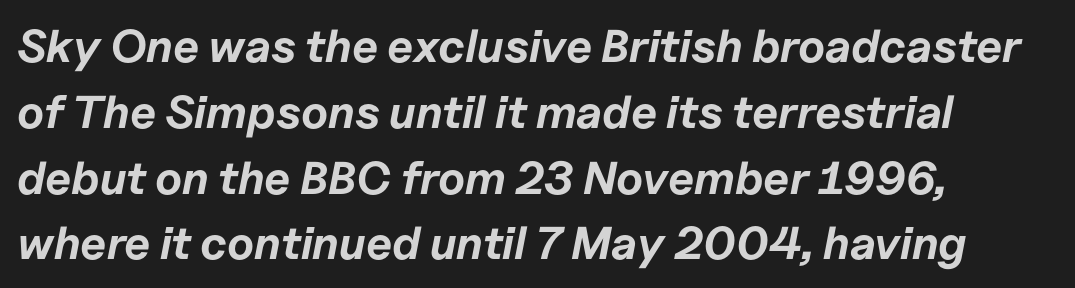
Q: Is the text bold? A: Yes.
Q: Is the text italic (slanted)? A: Yes, it leans right by about 11 degrees.
Q: Is the text underlined? A: No.
Q: How is the paragraph aligned? A: Left-aligned.
Q: Is the spacing between letters normal or unusually wide? A: Normal.
Q: Is the spacing between lines tight, normal or loose? A: Normal.
Q: Width (condensed, normal, or wide)? A: Normal.
Q: Stroke contrast? A: Low.
Q: x-height? A: Medium.
Q: Monospaced? A: No.
